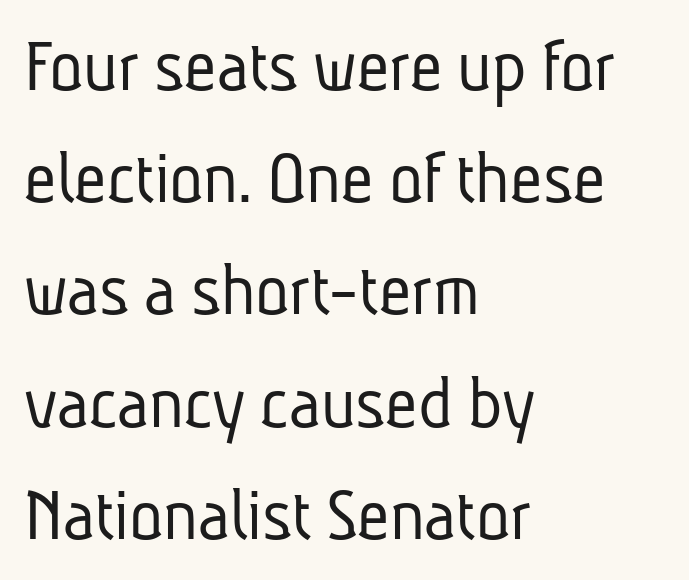
Spacing verdict: proportional, widths tailored to each character. A clean baseline with only descenders dipping below it. This block has exactly the height ordinary leading produces. To sum up the face: it is a sans, with no serifs. Reading down the block, your eye returns to a fixed left position each line. Is this a heavy cut? Hardly; it is regular or lighter.
